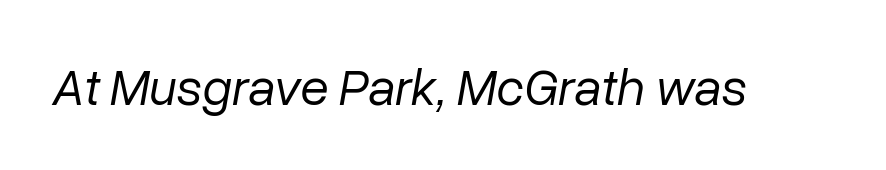
{"italic": "yes", "lean": "right", "slant_degrees": 10, "bold": "no", "weight": "regular", "width": "normal", "stroke_contrast": "low", "x_height": "medium", "monospaced": "no", "underline": "no", "letter_spacing": "normal", "letter_spacing_em": 0.0, "glyph_px": 52}
